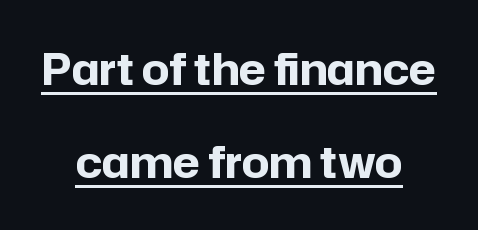
If you folded the block vertically in half, each line would mirror itself in length. Honestly, the rows look like they've been pulled way apart. The face used here is proportionally spaced, like ordinary book or web type. This rendering employs a face without finishing strokes, i.e., a sans-serif. This is heavy type, rendered in bold.
